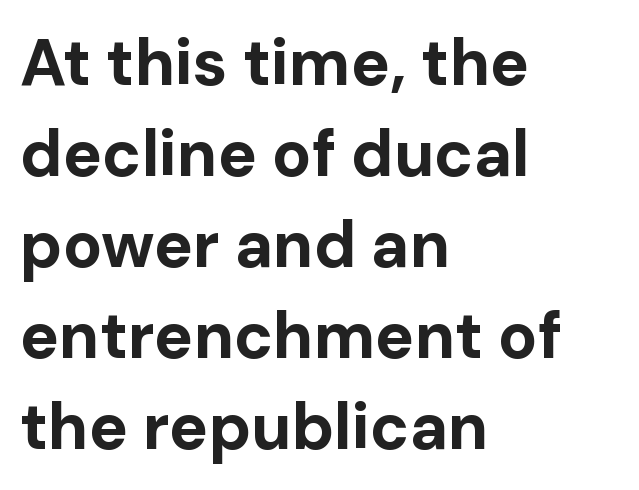
{"serif": "no", "italic": "no", "bold": "yes", "weight": "bold", "width": "normal", "stroke_contrast": "low", "x_height": "medium", "monospaced": "no", "underline": "no", "align": "left", "line_spacing": "normal", "line_spacing_ratio": 1.4, "letter_spacing": "normal", "letter_spacing_em": 0.0, "glyph_px": 65}
